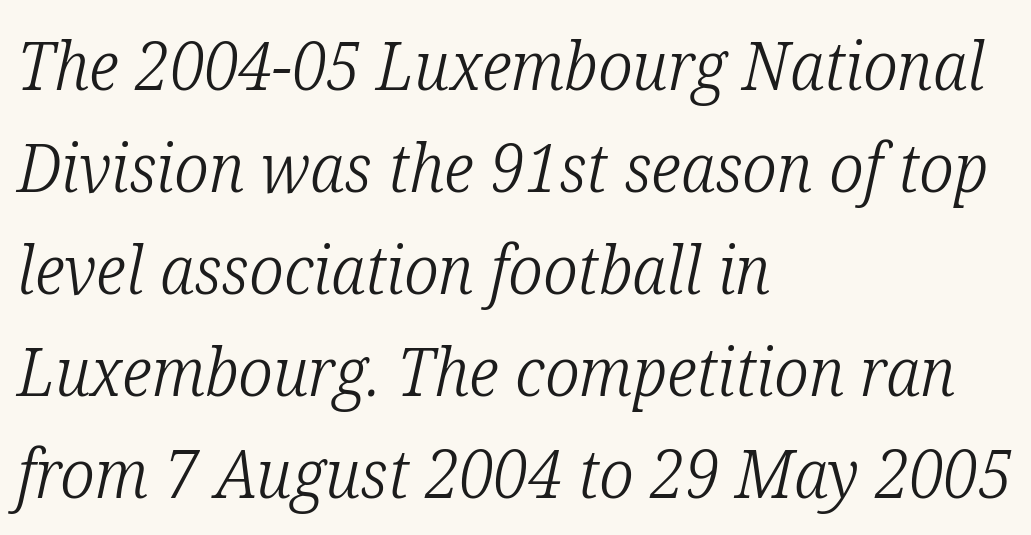
{"serif": "yes", "italic": "yes", "lean": "right", "slant_degrees": 12, "bold": "no", "weight": "light", "width": "condensed", "stroke_contrast": "low", "x_height": "medium", "monospaced": "no", "underline": "no", "align": "left", "line_spacing": "normal", "line_spacing_ratio": 1.5, "letter_spacing": "normal", "letter_spacing_em": 0.0, "glyph_px": 68}
